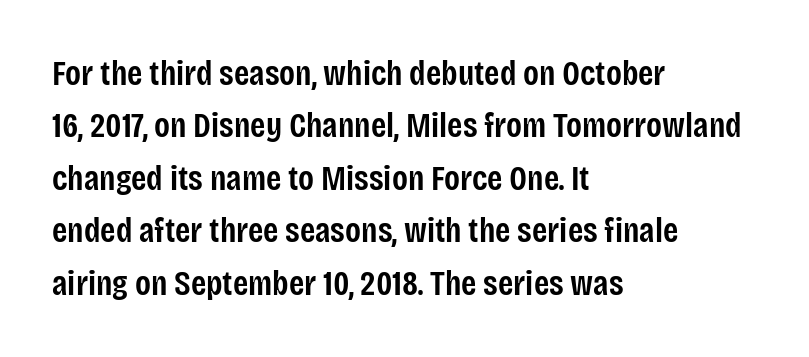
The axis of the letterforms is exactly vertical. Serifs: no, the terminals of the letterforms are clean. Bold? Not quite — semibold, heavier than regular but stopping short. Nobody touched the tracking dial on this one. Plain, unruled lines of type.
